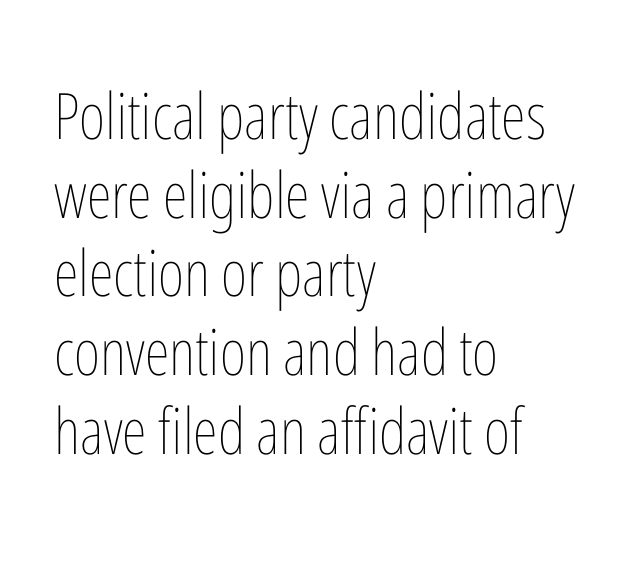
{"italic": "no", "bold": "no", "weight": "thin", "width": "condensed", "stroke_contrast": "low", "x_height": "medium", "monospaced": "no", "underline": "no", "align": "left", "line_spacing_ratio": 1.23, "letter_spacing": "normal", "letter_spacing_em": 0.0, "glyph_px": 64}
